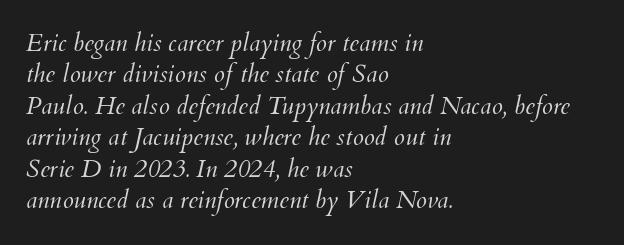
Q: Is the text bold? A: No.
Q: Is the text italic (slanted)? A: Yes, it leans right by about 12 degrees.
Q: Is the text underlined? A: No.
Q: How is the paragraph aligned? A: Left-aligned.
Q: Is the spacing between letters normal or unusually wide? A: Normal.
Q: Is the spacing between lines tight, normal or loose? A: Normal.
